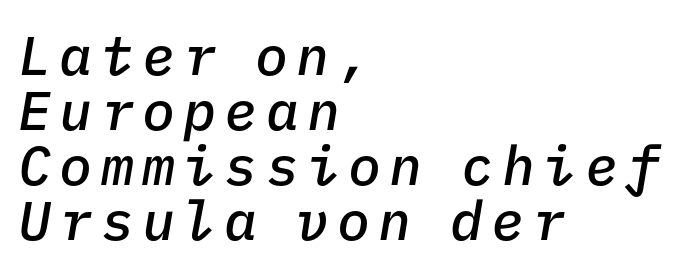
This sample has the even, mechanical cadence of fixed-width lettering. The space between consecutive lines is stingy. Every character sits at an angle, as italics do. Compared with a centered layout, this one pins lines to the left instead. Look at the stroke-to-counter ratio: somewhat heavy, a semibold.
